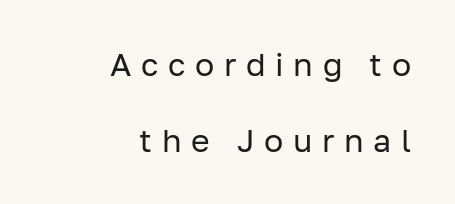
Q: Is the text bold? A: No.
Q: Is the text italic (slanted)? A: No, it is upright.
Q: Is the typeface a serif or a sans-serif typeface? A: Sans-serif.
Q: Is the text underlined? A: No.
Q: How is the paragraph aligned? A: Right-aligned.
Q: Is the spacing between letters normal or unusually wide? A: Unusually wide.
Q: Is the spacing between lines tight, normal or loose? A: Loose.
Q: Width (condensed, normal, or wide)? A: Normal.
Q: Stroke contrast? A: Low.
Q: x-height? A: Medium.
Q: Monospaced? A: No.
